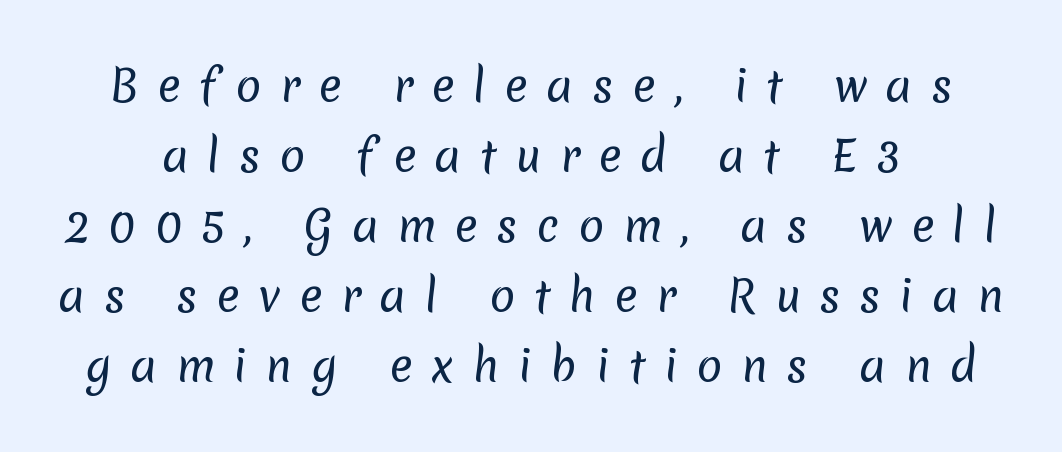
The type is letterspaced generously, with wide tracking. The baseline area is clear. Proportional: the letters do not fall into vertical columns. Unbolded letterforms with no extra heft. If you measured baseline to baseline, you'd find a middling distance.
